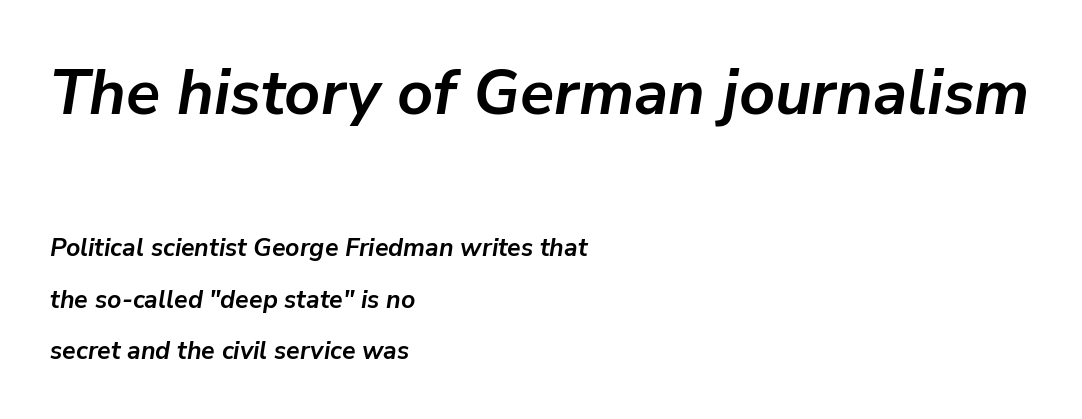
{"italic": "yes", "lean": "right", "slant_degrees": 9, "bold": "yes", "weight": "semibold", "width": "normal", "stroke_contrast": "low", "x_height": "medium", "monospaced": "no", "underline": "no", "align": "left", "line_spacing": "loose", "line_spacing_ratio": 2.06, "letter_spacing": "normal", "letter_spacing_em": 0.0, "larger_block": "first", "size_ratio": 2.52, "glyph_px": 63}
